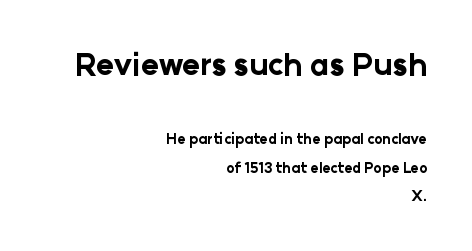
{"serif": "no", "italic": "no", "bold": "yes", "weight": "bold", "width": "normal", "stroke_contrast": "low", "x_height": "medium", "monospaced": "no", "underline": "no", "align": "right", "line_spacing": "loose", "line_spacing_ratio": 2.04, "letter_spacing": "normal", "letter_spacing_em": 0.0, "larger_block": "first", "size_ratio": 2.14, "glyph_px": 30}
